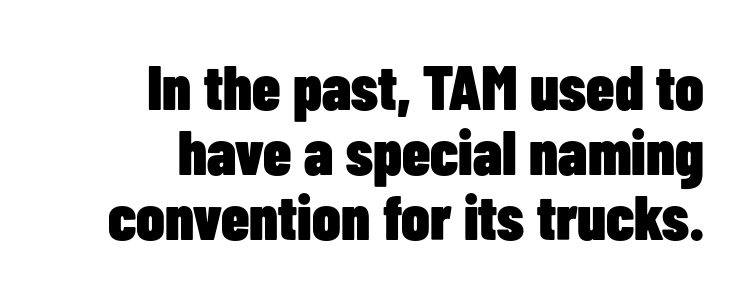
{"serif": "no", "italic": "no", "bold": "yes", "weight": "heavy", "width": "condensed", "stroke_contrast": "low", "x_height": "medium", "monospaced": "no", "underline": "no", "align": "right", "line_spacing": "tight", "line_spacing_ratio": 1.03, "letter_spacing": "normal", "letter_spacing_em": 0.0, "glyph_px": 63}
